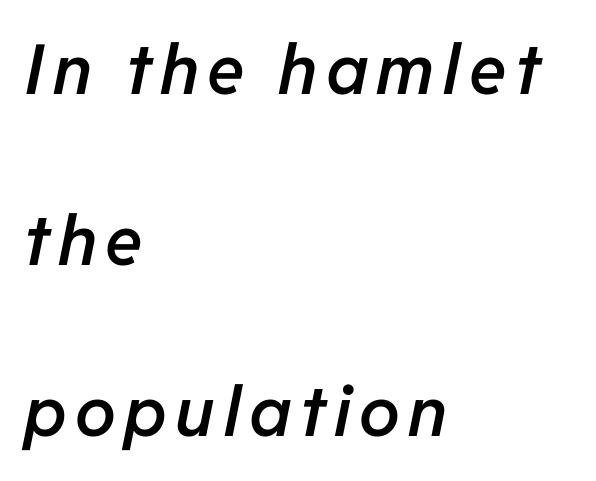
Q: Is the text bold? A: Semi-bold.
Q: Is the text italic (slanted)? A: Yes, it leans right by about 11 degrees.
Q: Is the text underlined? A: No.
Q: How is the paragraph aligned? A: Left-aligned.
Q: Is the spacing between lines tight, normal or loose? A: Loose.
Q: Width (condensed, normal, or wide)? A: Normal.
Q: Stroke contrast? A: Low.
Q: x-height? A: Medium.
Q: Monospaced? A: No.
